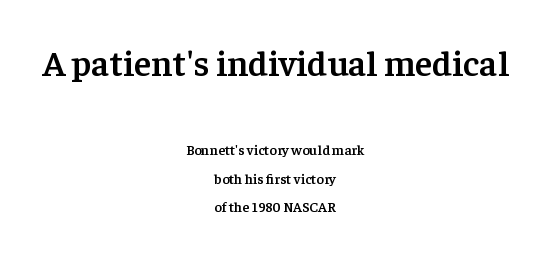
This sample uses plain, unmodified letter spacing. Which of the two is more prominent by size? The first, at the top. Old-style or modern, the face here clearly has serifs. The glyphs have the mass of a demibold cut, below bold.
